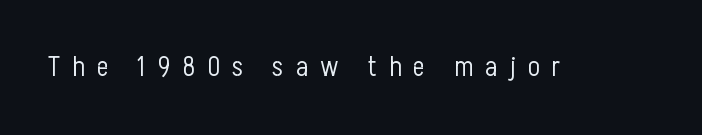
No word sits above an underline. Characters remain perfectly vertical along every line. Are there feet on the stems? There aren't — it's a sans. The typeface has the unassuming heft of standard copy or less. This sample has the flowing, uneven cadence of proportional lettering.
